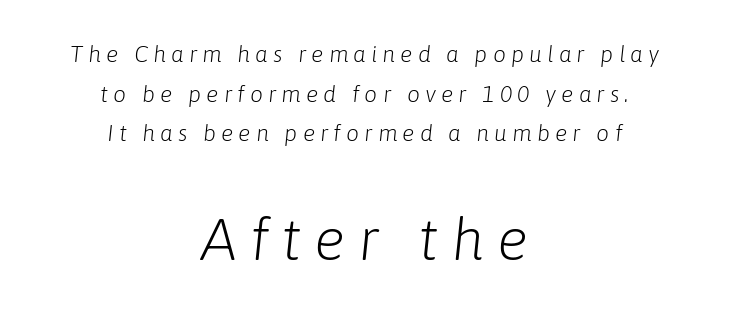
The image shows 58 px light type, italic (leaning right); set centered, line spacing 1.72x, unusually wide letter spacing (+0.22 em), not underlined; the second (bottom) block is 2.52x larger; low stroke contrast and a medium x-height.
